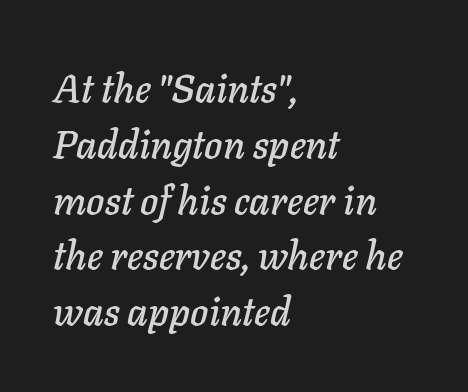
This rendering uses left alignment, leaving the right contour irregular. In terms of posture, this sample is oblique. This block has exactly the height ordinary leading produces. In terms of letterspacing, this is plain default setting.
